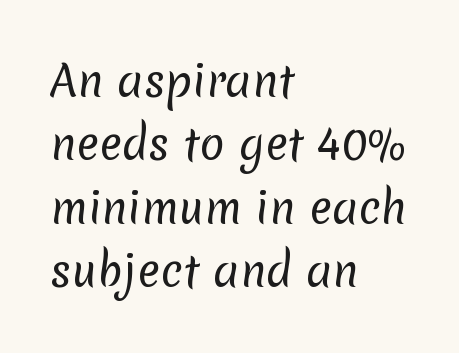
The image shows 42 px regular-weight sans-serif type; set left-aligned, normal line spacing (1.51x), normal letter spacing, not underlined; low stroke contrast and a medium x-height.
